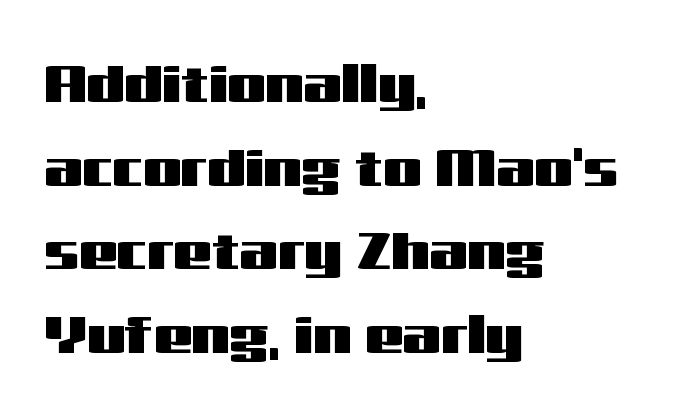
Q: Is the text italic (slanted)? A: No, it is upright.
Q: Is the typeface a serif or a sans-serif typeface? A: Sans-serif.
Q: Is the text underlined? A: No.
Q: How is the paragraph aligned? A: Left-aligned.
Q: Is the spacing between letters normal or unusually wide? A: Normal.
Q: Is the spacing between lines tight, normal or loose? A: Normal.
Q: Width (condensed, normal, or wide)? A: Wide.
Q: Stroke contrast? A: Medium.
Q: x-height? A: Medium.
Q: Monospaced? A: No.
